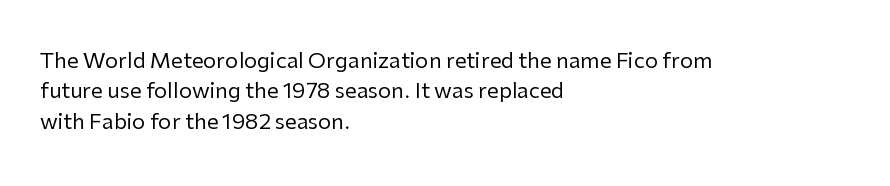
{"italic": "no", "bold": "no", "underline": "no", "align": "left", "line_spacing": "normal", "line_spacing_ratio": 1.45, "letter_spacing": "normal", "letter_spacing_em": 0.0, "glyph_px": 21}
